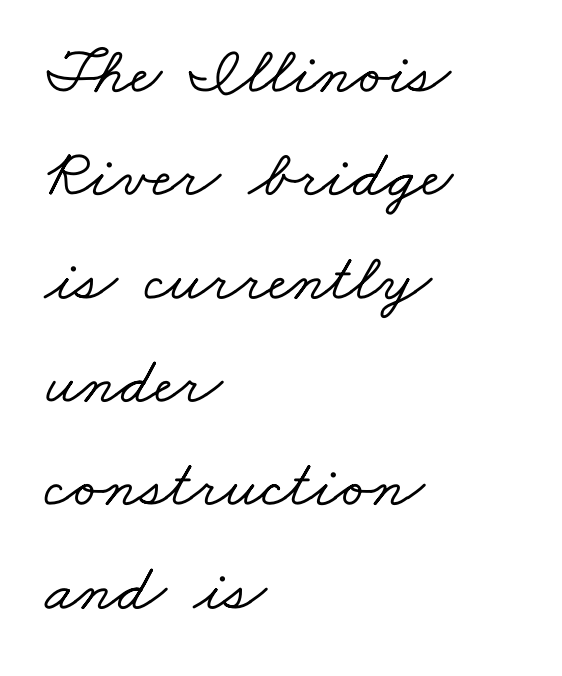
The image shows 68 px wide serif type; set left-aligned, normal line spacing (1.52x), normal letter spacing, not underlined; low stroke contrast and a small x-height.
